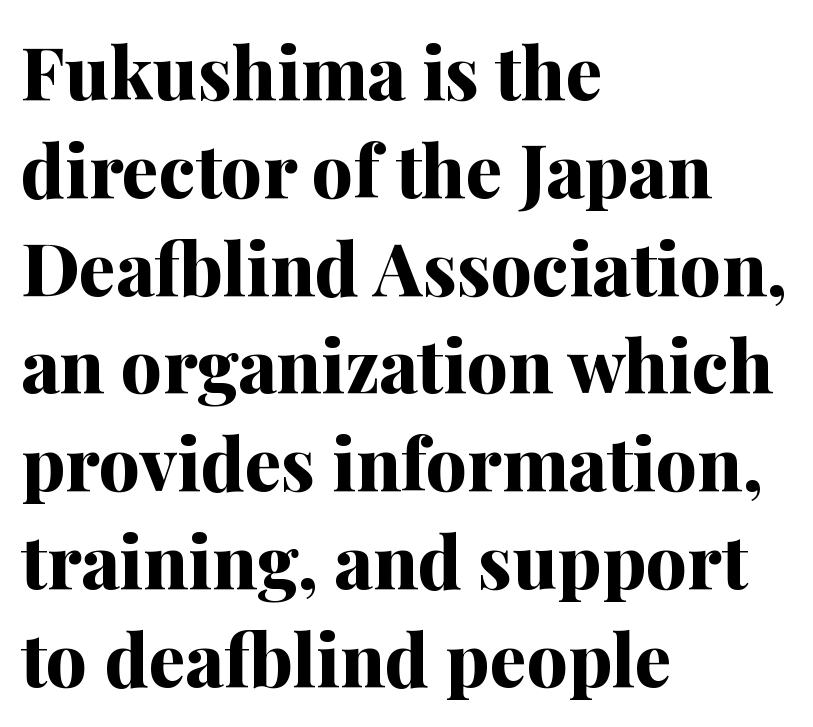
{"serif": "yes", "italic": "no", "bold": "yes", "weight": "bold", "width": "normal", "stroke_contrast": "medium", "x_height": "medium", "monospaced": "no", "underline": "no", "align": "left", "line_spacing": "normal", "line_spacing_ratio": 1.34, "letter_spacing": "normal", "letter_spacing_em": 0.0, "glyph_px": 73}
